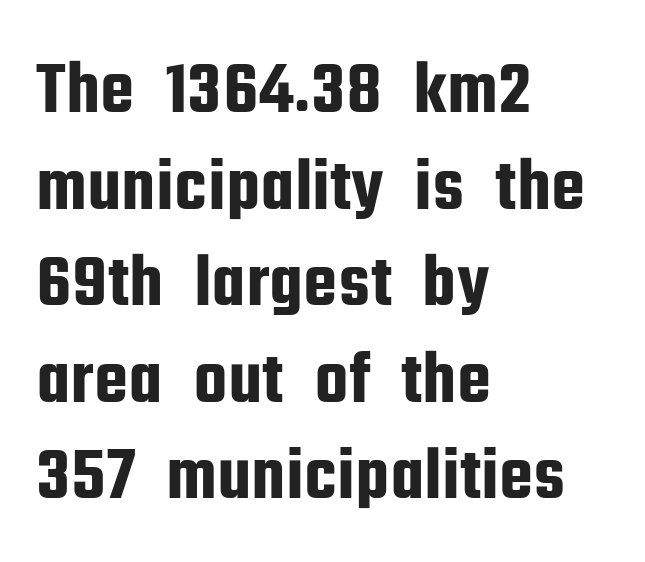
{"serif": "no", "italic": "no", "width": "condensed", "stroke_contrast": "low", "x_height": "medium", "monospaced": "no", "underline": "no", "align": "left", "line_spacing": "normal", "line_spacing_ratio": 1.27, "letter_spacing": "normal", "letter_spacing_em": 0.0, "glyph_px": 76}
